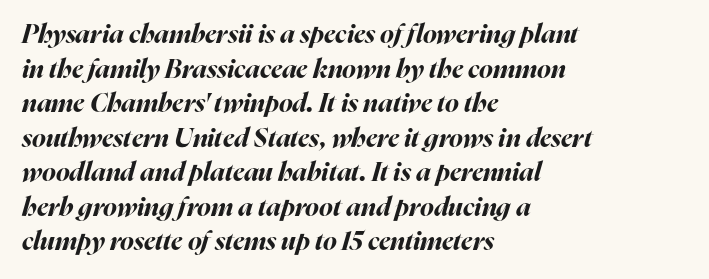
The image shows 26 px bold type, italic (leaning right); set left-aligned, normal line spacing (1.33x), normal letter spacing, not underlined.
